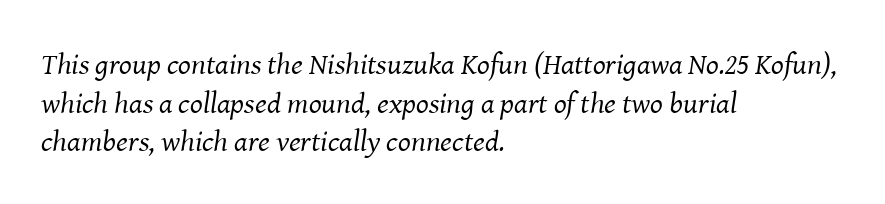
{"serif": "yes", "italic": "yes", "lean": "right", "slant_degrees": 8, "bold": "no", "weight": "regular", "width": "normal", "stroke_contrast": "medium", "x_height": "medium", "monospaced": "no", "underline": "no", "align": "left", "line_spacing": "normal", "line_spacing_ratio": 1.29, "letter_spacing": "normal", "letter_spacing_em": 0.0, "glyph_px": 30}
